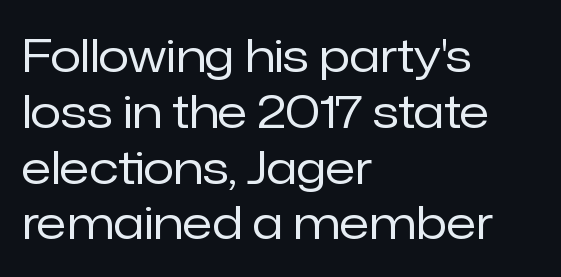
Q: Is the text bold? A: No.
Q: Is the text italic (slanted)? A: No, it is upright.
Q: Is the typeface a serif or a sans-serif typeface? A: Sans-serif.
Q: Is the text underlined? A: No.
Q: How is the paragraph aligned? A: Left-aligned.
Q: Is the spacing between letters normal or unusually wide? A: Normal.
Q: Width (condensed, normal, or wide)? A: Normal.
Q: Stroke contrast? A: Low.
Q: x-height? A: Medium.
Q: Monospaced? A: No.
